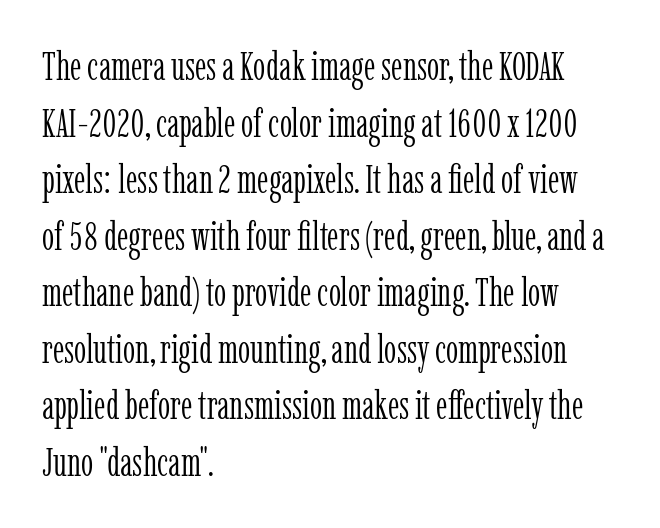
Vertical strokes here are truly vertical. The line-height multiplier appears to be the usual default. What kind of face is this? One with serifs. The face used here is proportionally spaced, like ordinary book or web type. Lines of text with bare space underneath. The line texture is even and compact thanks to regular tracking.
